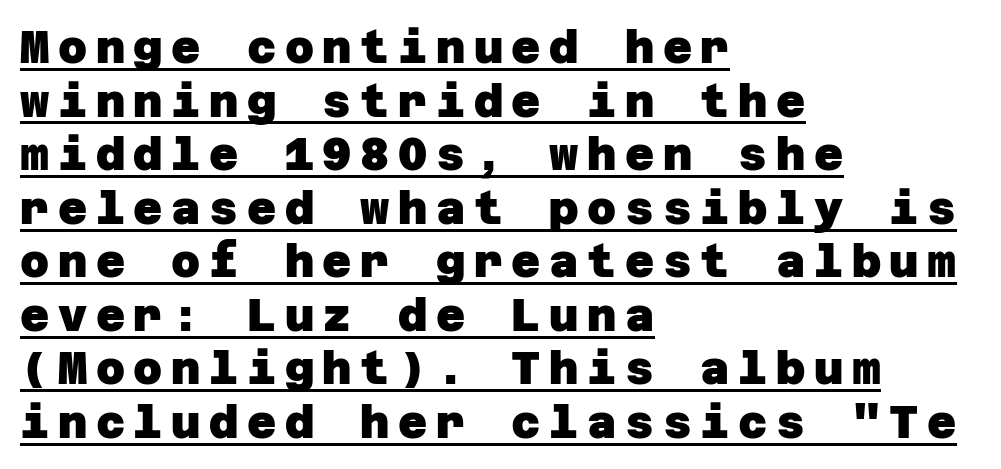
{"serif": "no", "bold": "yes", "weight": "heavy", "width": "normal", "stroke_contrast": "low", "x_height": "large", "underline": "yes", "align": "left", "line_spacing_ratio": 1.19, "glyph_px": 45}
